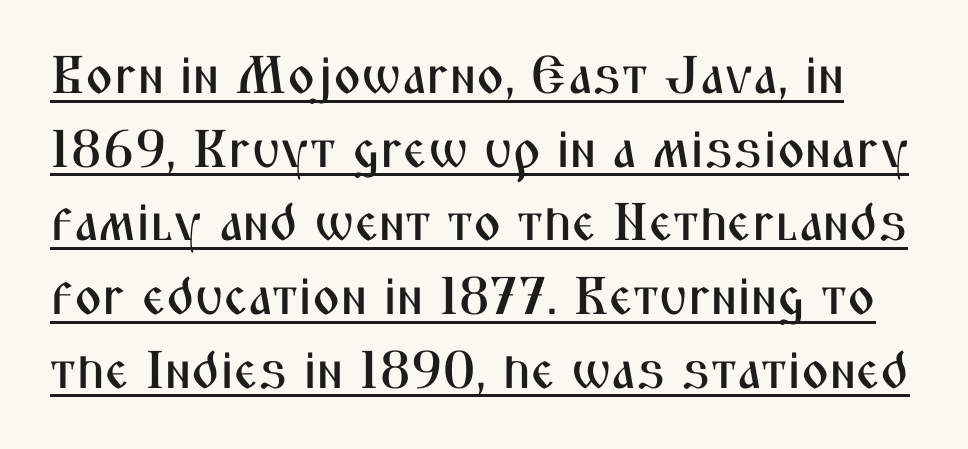
The lettering holds an erect, upright posture throughout. Horizontal bands of white between lines are of average thickness. The typeface chosen for these lines omits serifs. Nobody touched the tracking dial on this one. A typographer would call this underscored text. The rendering uses natural spacing where letterforms have individual widths.
